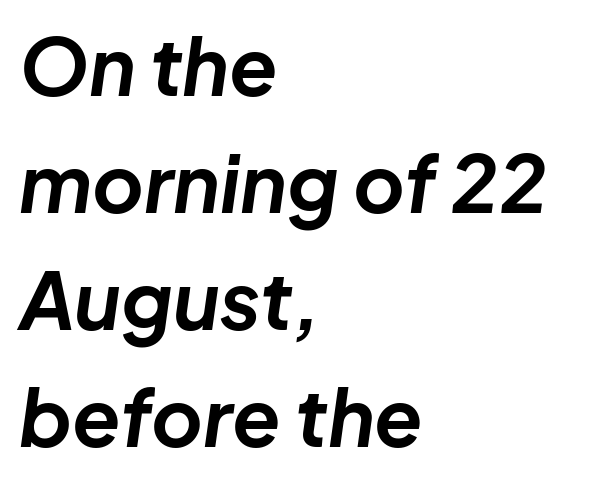
The letterforms sit shoulder to shoulder at normal distance. Character widths vary here, with narrow letters taking less room than wide ones. Lines of text with bare space underneath. Layout note: lines flush left.
